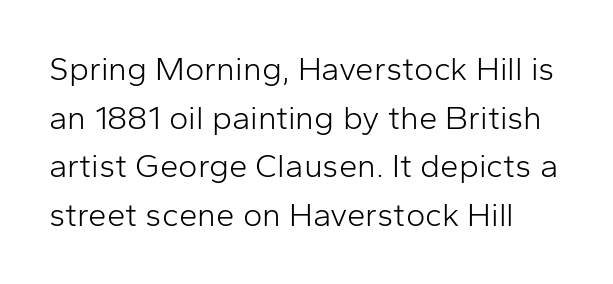
The image shows 33 px light sans-serif type, upright; set normal line spacing (1.47x), normal letter spacing, not underlined; low stroke contrast and a medium x-height.
